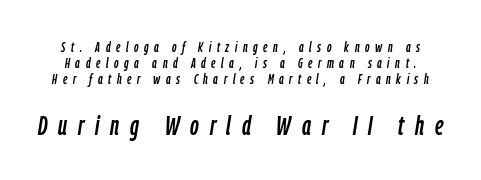
{"italic": "yes", "lean": "right", "slant_degrees": 9, "underline": "no", "line_spacing": "tight", "line_spacing_ratio": 1.15, "letter_spacing": "wide", "letter_spacing_em": 0.4, "larger_block": "second", "size_ratio": 1.93, "glyph_px": 27}
